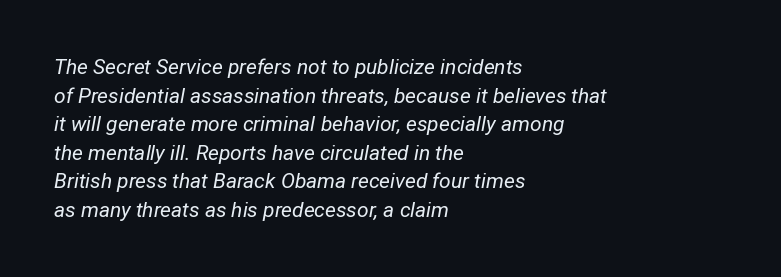
Characters follow at the spacing the type designer built in. Where is the straight margin? On the left. This reads as an unemphasized weight, regular at the heaviest. Decoration check: the copy has no underline.
